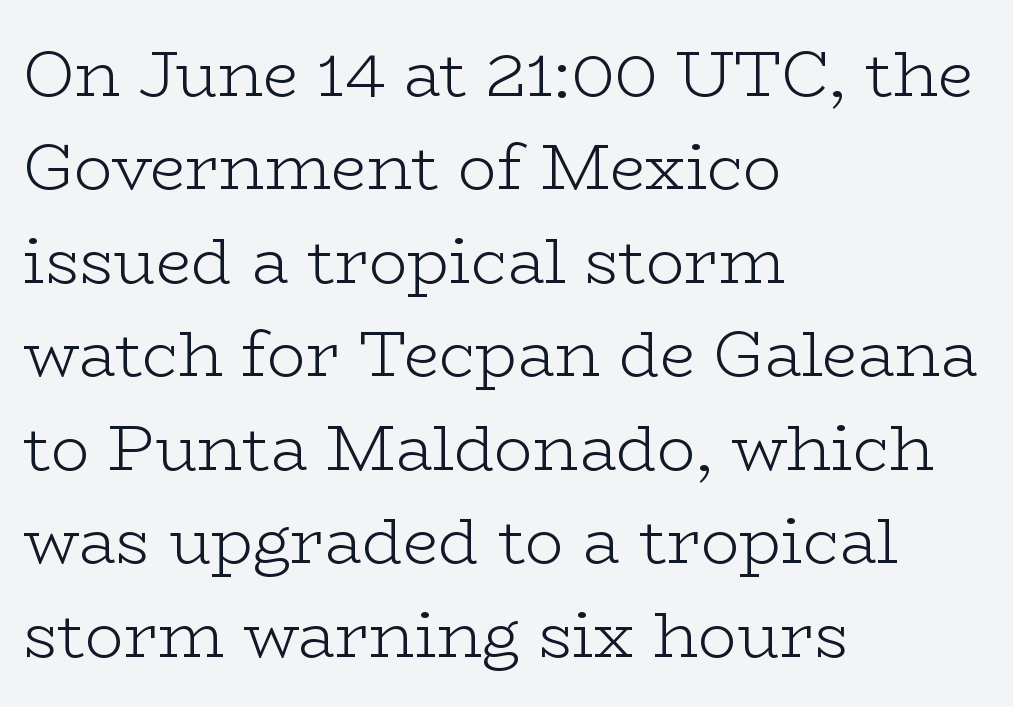
The image shows 64 px light, wide serif type, upright; set left-aligned, normal line spacing (1.46x), normal letter spacing, not underlined; low stroke contrast and a medium x-height.
